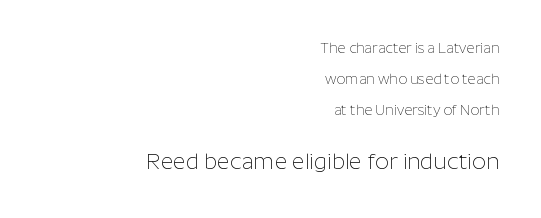
The image shows 22 px text type, upright; set right-aligned, loose line spacing (2.21x), normal letter spacing, not underlined; the second (bottom) block is 1.57x larger.
